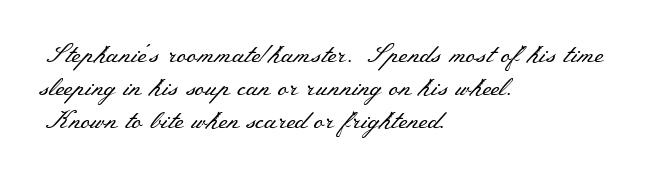
These lines sit exactly where default settings would place them. Decoration check: the copy has no underline. The typeface has the unassuming heft of standard copy or less. Horizontal alignment here is leftward, the default for most running prose.
